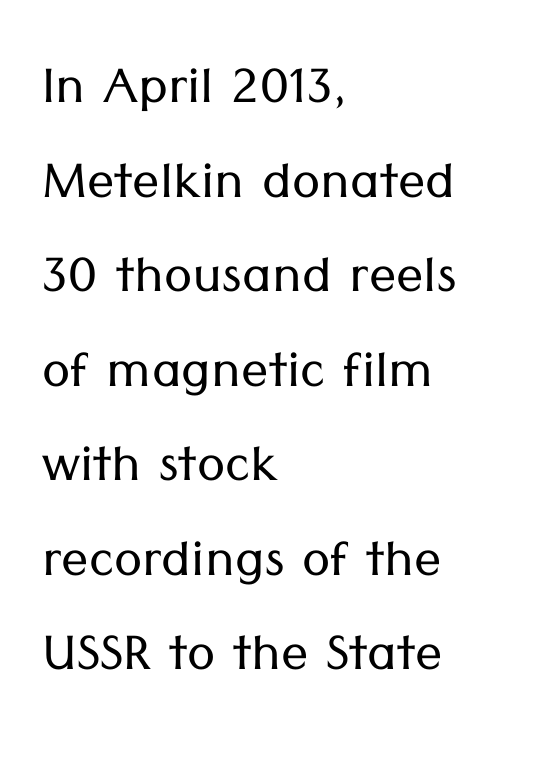
The image shows 68 px light sans-serif type, upright; set left-aligned, normal line spacing (1.39x), normal letter spacing, not underlined; low stroke contrast and a medium x-height.
